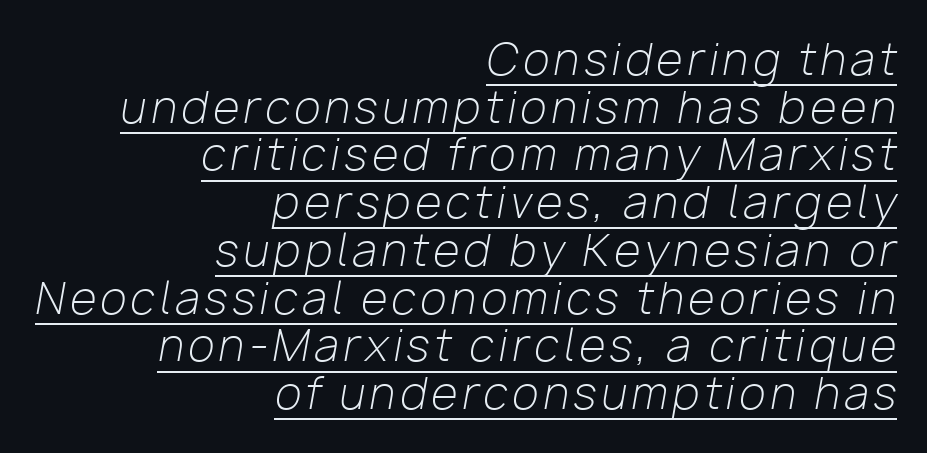
Q: Is the text bold? A: No.
Q: Is the text italic (slanted)? A: Yes, it leans right by about 10 degrees.
Q: Is the text underlined? A: Yes.
Q: How is the paragraph aligned? A: Right-aligned.
Q: Is the spacing between lines tight, normal or loose? A: Tight.
Q: Width (condensed, normal, or wide)? A: Normal.
Q: Stroke contrast? A: Low.
Q: x-height? A: Medium.
Q: Monospaced? A: No.
